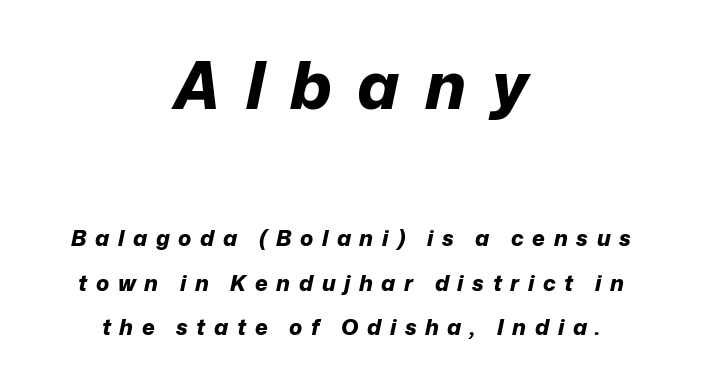
Of the two passages, the one on top uses the larger point size. A dark, heavy texture on the line: the type is bold. Note the varied advance widths — an 'i' is clearly narrower than an 'm'. Characters follow at a spacing far wider than the type designer built in. Slant detected: the letters are inclined. Both edges are ragged and mirror each other, which tells us the setting is centered.
